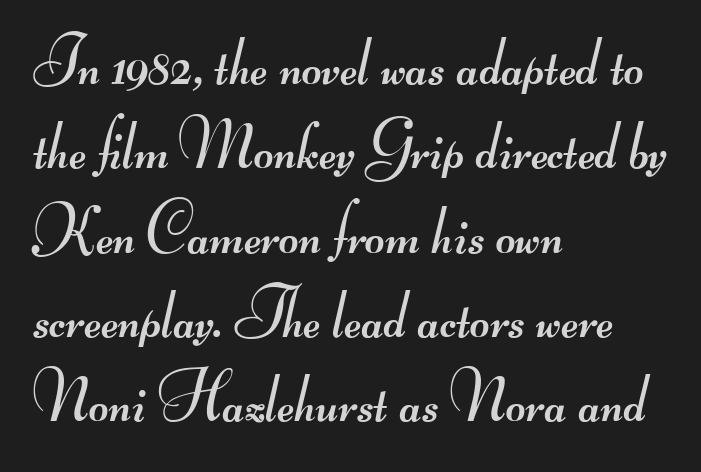
Decoration check: the copy has no underline. Serif or sans? Sans — the stroke terminals are bare. No extra ink here — the face is not bold. If you drew a ruler down the left edge, every line would touch it.
